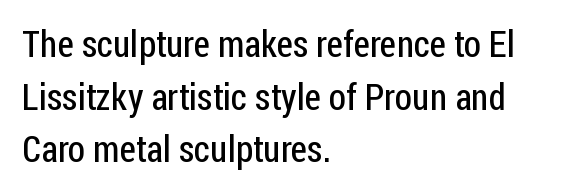
The image shows 37 px regular-weight, condensed sans-serif type, upright; set left-aligned, normal line spacing (1.42x), normal letter spacing, not underlined; low stroke contrast and a medium x-height.
